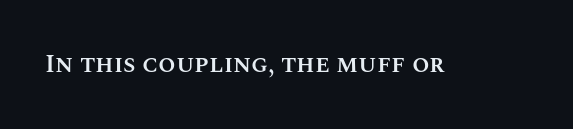
Q: Is the text bold? A: Semi-bold.
Q: Is the text italic (slanted)? A: No, it is upright.
Q: Is the text underlined? A: No.
Q: Is the spacing between letters normal or unusually wide? A: Normal.
